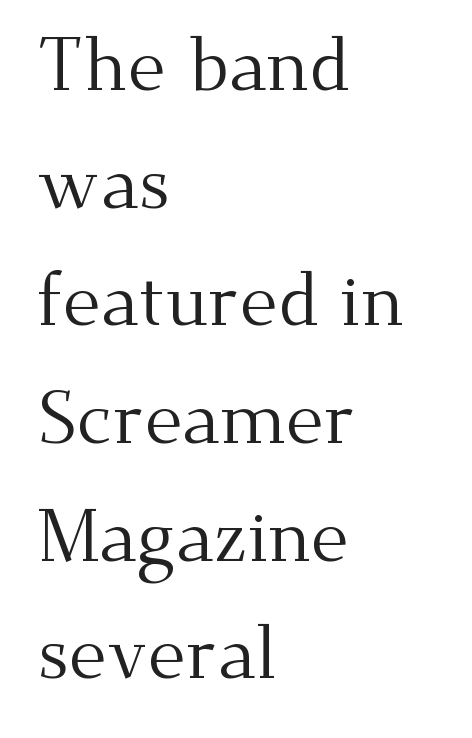
The image shows 74 px regular-weight serif type, upright; set left-aligned, normal line spacing (1.59x), normal letter spacing, not underlined; medium stroke contrast and a small x-height.
